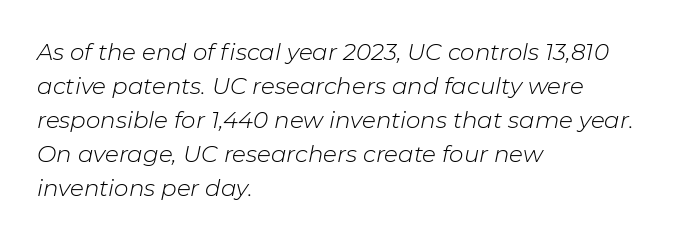
The image shows 23 px text type, italic (leaning right); set left-aligned, normal line spacing (1.48x), normal letter spacing, not underlined.
